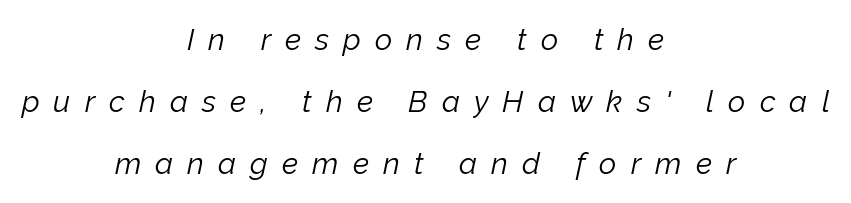
The lines in this sample share a center point and differ in where they start and stop. A typesetter would call this leading open, well beyond the default. Ink coverage per letter is moderate at most. Compared with ordinary roman type, these characters are visibly tilted.
